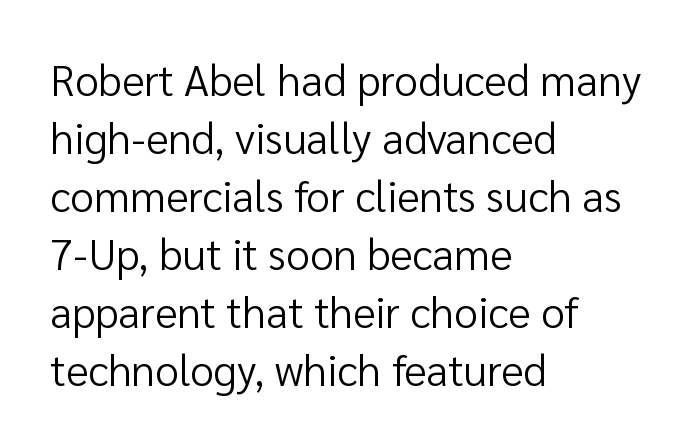
The image shows 43 px regular-weight sans-serif type, upright; set left-aligned, normal line spacing (1.35x), normal letter spacing, not underlined; low stroke contrast and a medium x-height.
